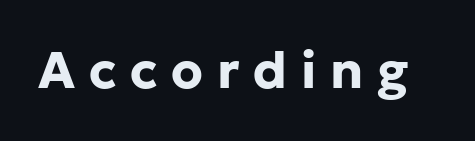
{"serif": "no", "italic": "no", "bold": "yes", "weight": "bold", "width": "normal", "stroke_contrast": "low", "x_height": "medium", "monospaced": "no", "underline": "no", "letter_spacing": "wide", "letter_spacing_em": 0.27, "glyph_px": 51}
